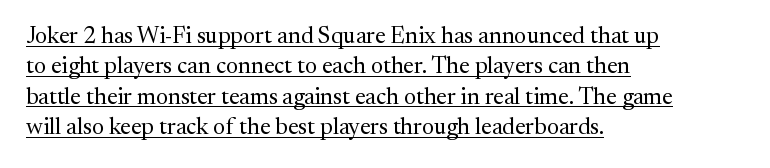
{"italic": "no", "bold": "no", "underline": "yes", "align": "left", "line_spacing": "normal", "line_spacing_ratio": 1.32, "letter_spacing": "normal", "letter_spacing_em": 0.0, "glyph_px": 23}
